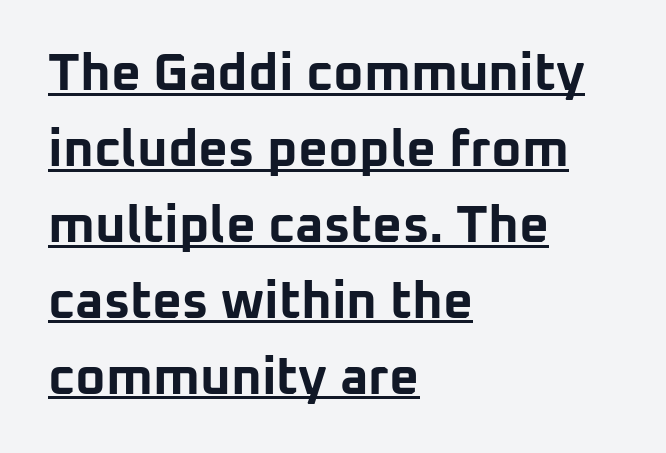
The image shows 52 px bold sans-serif type, upright; set left-aligned, normal line spacing (1.46x), normal letter spacing, underlined; low stroke contrast and a medium x-height.
